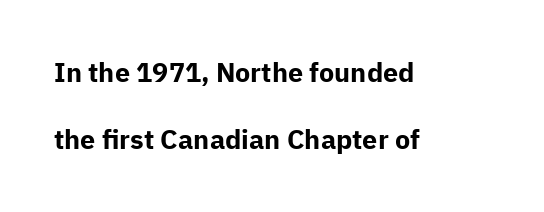
The image shows 27 px bold type, upright; set left-aligned, loose line spacing (2.49x), normal letter spacing, not underlined.
